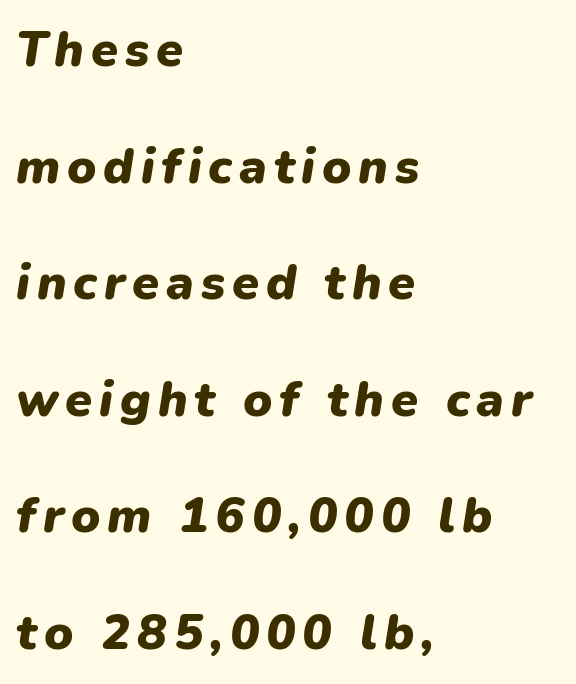
Q: Is the text bold? A: Yes.
Q: Is the text italic (slanted)? A: Yes, it leans right by about 9 degrees.
Q: Is the text underlined? A: No.
Q: How is the paragraph aligned? A: Left-aligned.
Q: Is the spacing between lines tight, normal or loose? A: Loose.
Q: Width (condensed, normal, or wide)? A: Normal.
Q: Stroke contrast? A: Low.
Q: x-height? A: Medium.
Q: Monospaced? A: No.
